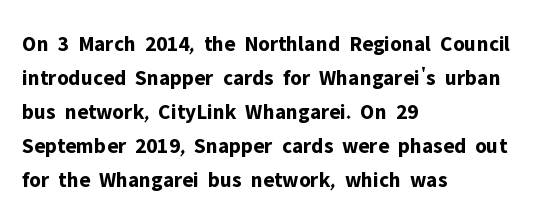
The image shows 22 px bold type, upright; set left-aligned, normal line spacing (1.55x), normal letter spacing, not underlined.
